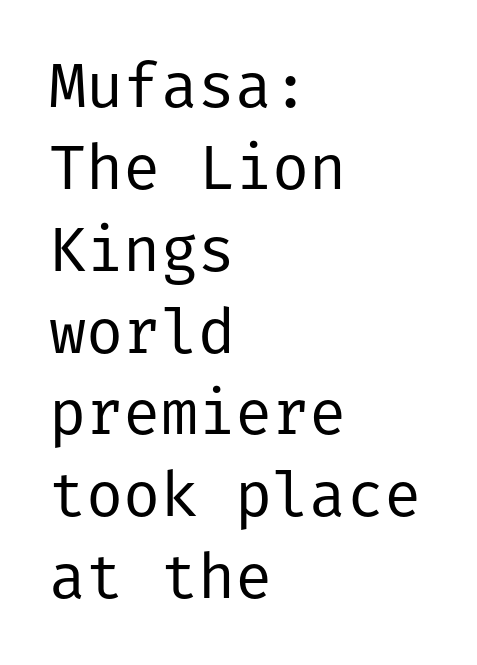
Where is the straight margin? On the left. The passage shown is not bold in any degree. Underlining? Definitely not there. Regarding leading, the lines here are spaced in the standard way. Is the letter spacing exaggerated? No — it looks like the ordinary default.
